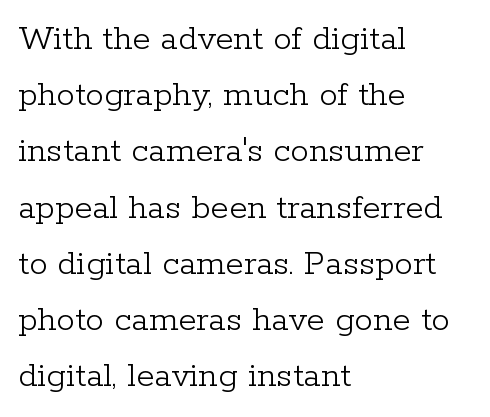
Letters rest on an invisible, unmarked baseline. Horizontally, the lines are justified to the leading edge only. This is not heavy type; no bold has been used. The letters stand straight up with perfectly vertical stems. The designer left line spacing at the default. Note: serifs present on the glyphs.
